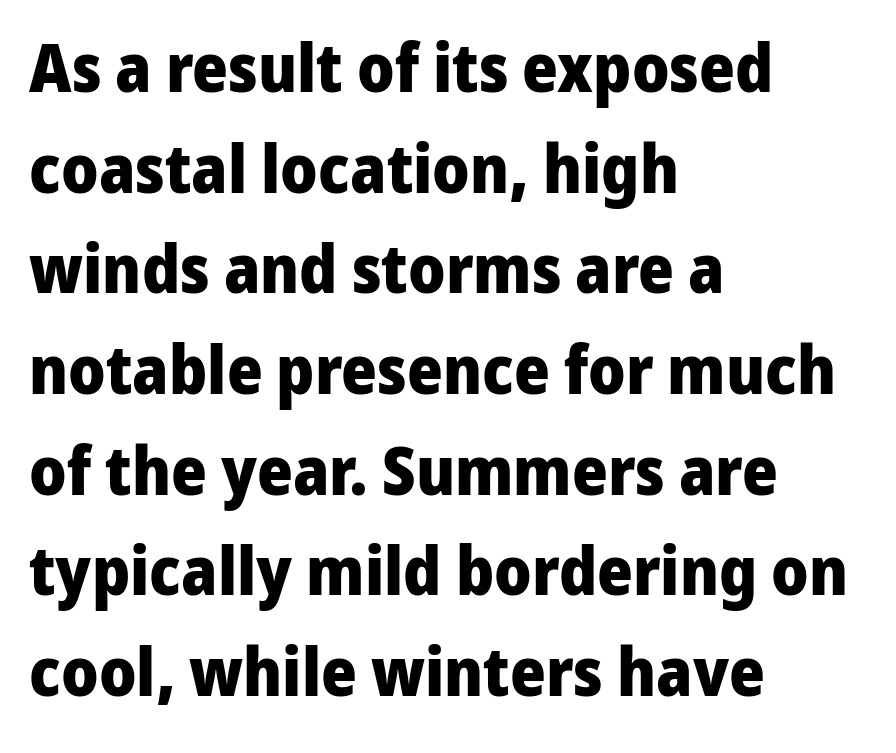
The image shows 68 px heavy sans-serif type, upright; set left-aligned, normal line spacing (1.48x), normal letter spacing, not underlined; low stroke contrast and a medium x-height.
